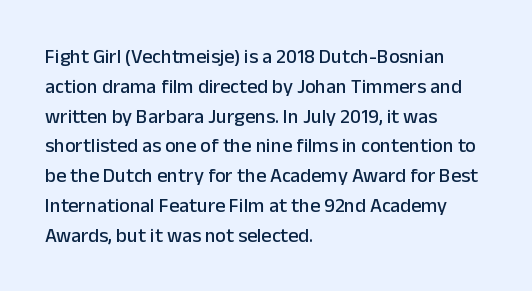
{"italic": "no", "underline": "no", "align": "left", "line_spacing": "normal", "line_spacing_ratio": 1.49, "letter_spacing": "normal", "letter_spacing_em": 0.0, "glyph_px": 20}
